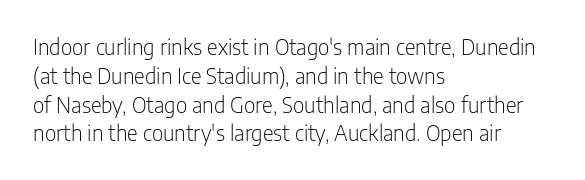
{"italic": "no", "bold": "no", "underline": "no", "align": "left", "line_spacing": "normal", "line_spacing_ratio": 1.37, "letter_spacing": "normal", "letter_spacing_em": 0.0, "glyph_px": 21}
